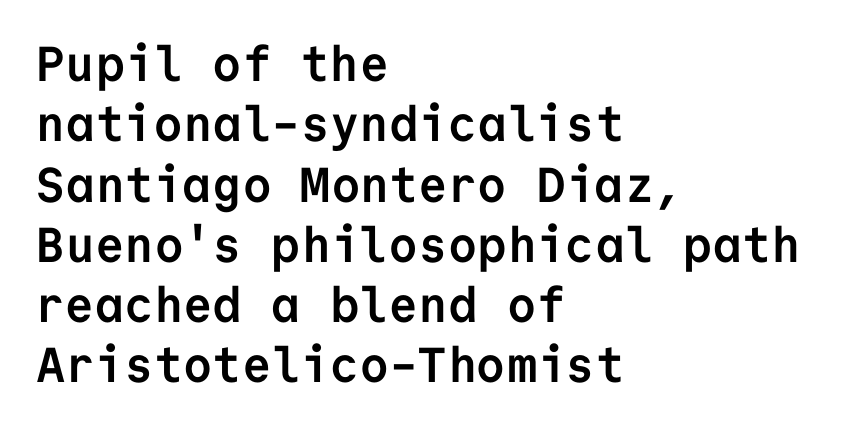
The image shows 49 px semibold sans-serif type, upright, monospaced; set left-aligned, line spacing 1.23x, normal letter spacing, not underlined; low stroke contrast and a medium x-height.
